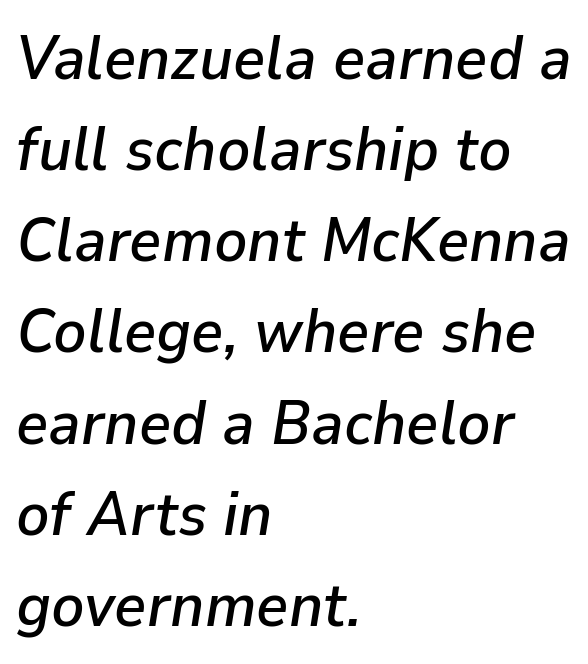
Q: Is the text italic (slanted)? A: Yes, it leans right by about 9 degrees.
Q: Is the text underlined? A: No.
Q: How is the paragraph aligned? A: Left-aligned.
Q: Is the spacing between letters normal or unusually wide? A: Normal.
Q: Is the spacing between lines tight, normal or loose? A: Normal.
Q: Width (condensed, normal, or wide)? A: Normal.
Q: Stroke contrast? A: Low.
Q: x-height? A: Medium.
Q: Monospaced? A: No.
